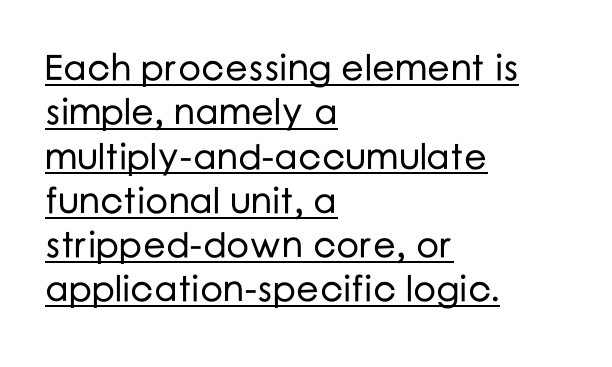
{"serif": "no", "italic": "no", "width": "normal", "stroke_contrast": "low", "x_height": "medium", "monospaced": "no", "underline": "yes", "align": "left", "line_spacing_ratio": 1.23, "letter_spacing": "normal", "letter_spacing_em": 0.0, "glyph_px": 36}
